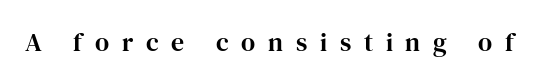
{"italic": "no", "underline": "no", "letter_spacing": "wide", "letter_spacing_em": 0.49, "glyph_px": 26}
